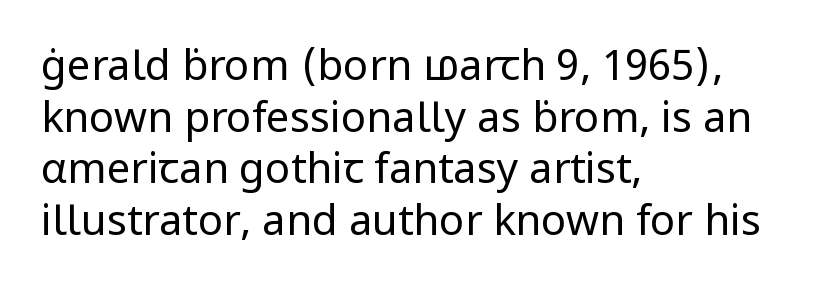
{"serif": "no", "italic": "no", "bold": "no", "weight": "regular", "width": "normal", "stroke_contrast": "low", "x_height": "medium", "monospaced": "no", "underline": "no", "align": "left", "line_spacing_ratio": 1.23, "letter_spacing": "normal", "letter_spacing_em": 0.0, "glyph_px": 42}
